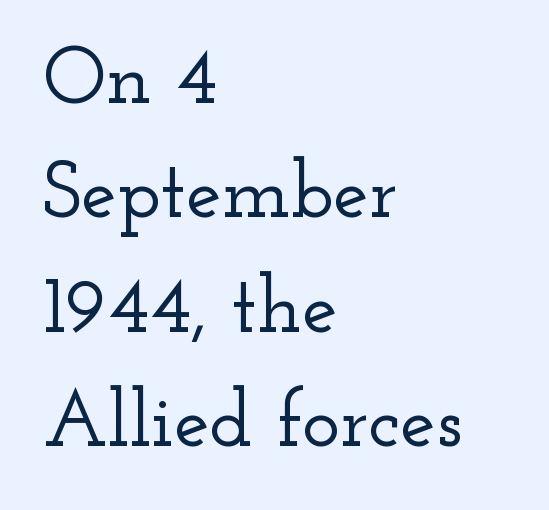
Q: Is the text italic (slanted)? A: No, it is upright.
Q: Is the typeface a serif or a sans-serif typeface? A: Serif.
Q: Is the text underlined? A: No.
Q: How is the paragraph aligned? A: Left-aligned.
Q: Is the spacing between letters normal or unusually wide? A: Normal.
Q: Is the spacing between lines tight, normal or loose? A: Normal.
Q: Width (condensed, normal, or wide)? A: Wide.
Q: Stroke contrast? A: Low.
Q: x-height? A: Small.
Q: Monospaced? A: No.
